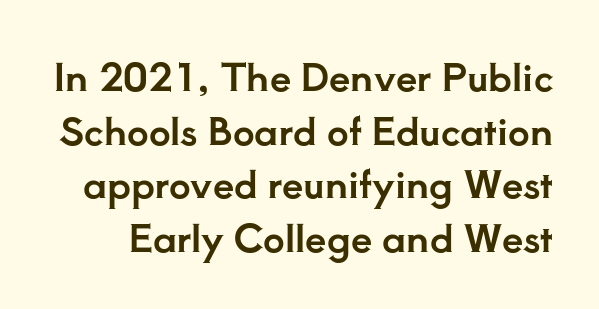
Q: Is the text italic (slanted)? A: No, it is upright.
Q: Is the typeface a serif or a sans-serif typeface? A: Serif.
Q: Is the text underlined? A: No.
Q: Is the spacing between letters normal or unusually wide? A: Normal.
Q: Is the spacing between lines tight, normal or loose? A: Normal.
Q: Width (condensed, normal, or wide)? A: Normal.
Q: Stroke contrast? A: Low.
Q: x-height? A: Small.
Q: Monospaced? A: No.
